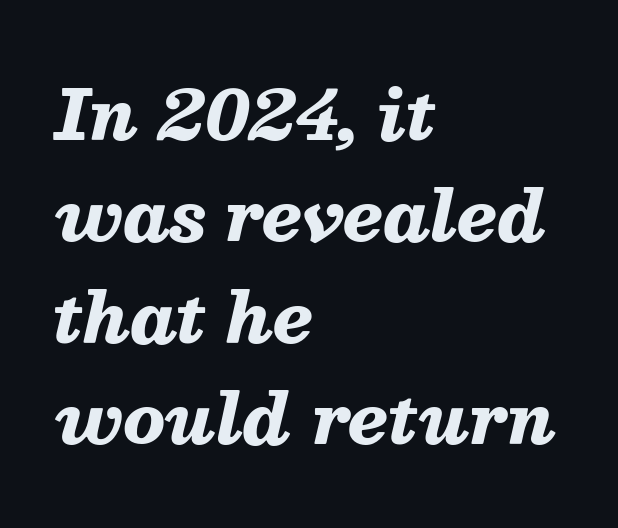
Q: Is the text bold? A: Yes.
Q: Is the text italic (slanted)? A: Yes, it leans right by about 13 degrees.
Q: Is the text underlined? A: No.
Q: How is the paragraph aligned? A: Left-aligned.
Q: Is the spacing between letters normal or unusually wide? A: Normal.
Q: Is the spacing between lines tight, normal or loose? A: Normal.
Q: Width (condensed, normal, or wide)? A: Normal.
Q: Stroke contrast? A: Medium.
Q: x-height? A: Medium.
Q: Monospaced? A: No.
